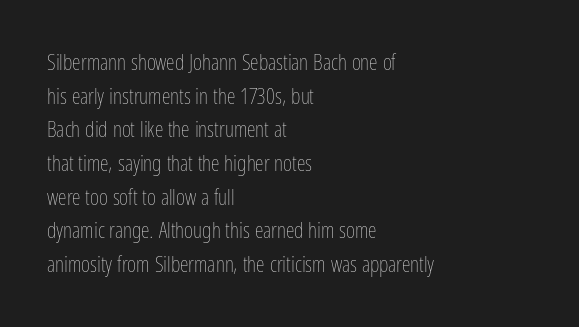
The image shows 22 px text type, upright; set left-aligned, normal line spacing (1.53x), normal letter spacing, not underlined.
